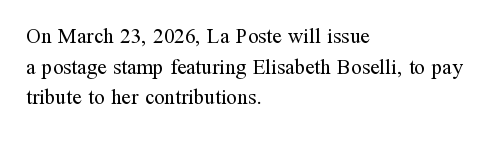
Q: Is the text bold? A: No.
Q: Is the text italic (slanted)? A: No, it is upright.
Q: Is the text underlined? A: No.
Q: How is the paragraph aligned? A: Left-aligned.
Q: Is the spacing between letters normal or unusually wide? A: Normal.
Q: Is the spacing between lines tight, normal or loose? A: Normal.
